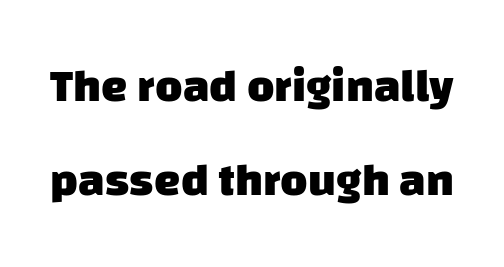
Q: Is the text bold? A: Yes.
Q: Is the typeface a serif or a sans-serif typeface? A: Sans-serif.
Q: Is the text underlined? A: No.
Q: Is the spacing between letters normal or unusually wide? A: Normal.
Q: Is the spacing between lines tight, normal or loose? A: Loose.
Q: Width (condensed, normal, or wide)? A: Normal.
Q: Stroke contrast? A: Low.
Q: x-height? A: Large.
Q: Monospaced? A: No.
